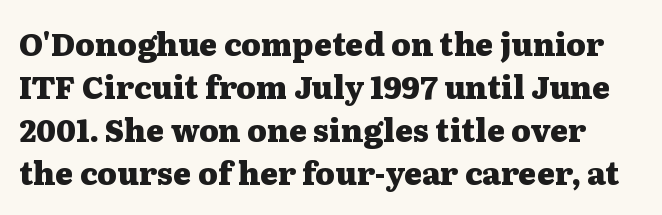
The image shows 31 px heavy, wide serif type, upright; set normal line spacing (1.39x), normal letter spacing, not underlined; medium stroke contrast and a medium x-height.
